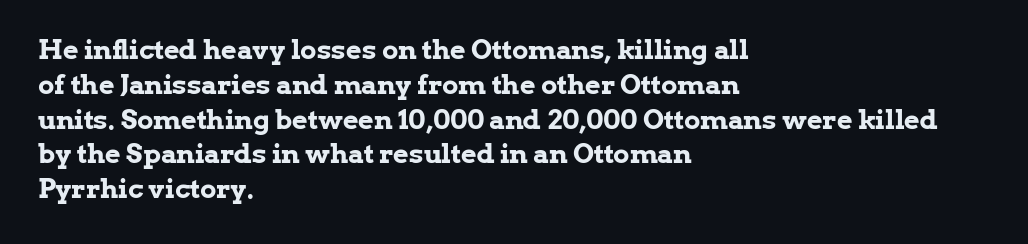
{"italic": "no", "bold": "yes", "underline": "no", "align": "left", "line_spacing": "normal", "line_spacing_ratio": 1.29, "letter_spacing": "normal", "letter_spacing_em": 0.0, "glyph_px": 27}
